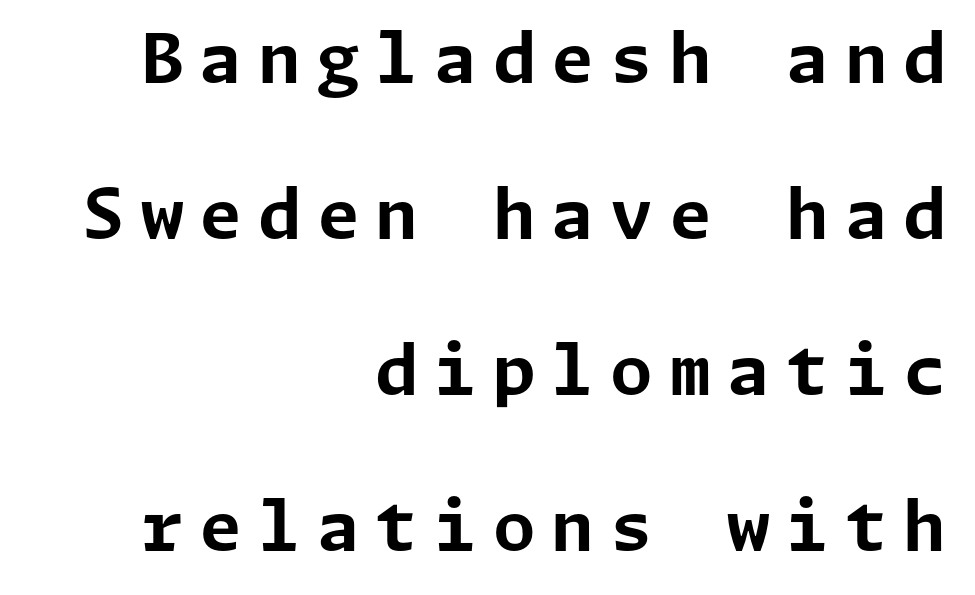
Q: Is the text bold? A: Yes.
Q: Is the text italic (slanted)? A: No, it is upright.
Q: Is the typeface a serif or a sans-serif typeface? A: Sans-serif.
Q: Is the text underlined? A: No.
Q: How is the paragraph aligned? A: Right-aligned.
Q: Is the spacing between letters normal or unusually wide? A: Unusually wide.
Q: Is the spacing between lines tight, normal or loose? A: Loose.
Q: Width (condensed, normal, or wide)? A: Normal.
Q: Stroke contrast? A: Low.
Q: x-height? A: Medium.
